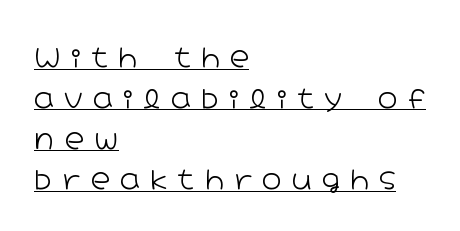
Q: Is the text bold? A: No.
Q: Is the text italic (slanted)? A: No, it is upright.
Q: Is the text underlined? A: Yes.
Q: How is the paragraph aligned? A: Left-aligned.
Q: Is the spacing between letters normal or unusually wide? A: Unusually wide.
Q: Is the spacing between lines tight, normal or loose? A: Normal.
